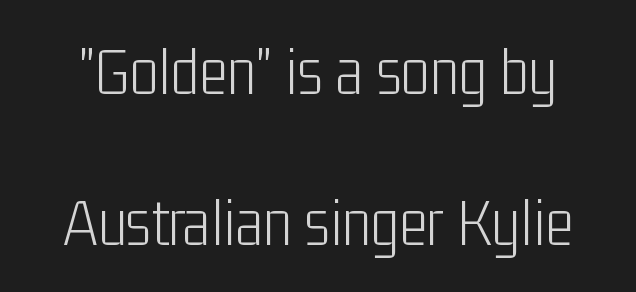
Q: Is the text bold? A: No.
Q: Is the text italic (slanted)? A: No, it is upright.
Q: Is the typeface a serif or a sans-serif typeface? A: Sans-serif.
Q: Is the text underlined? A: No.
Q: Is the spacing between letters normal or unusually wide? A: Normal.
Q: Is the spacing between lines tight, normal or loose? A: Loose.
Q: Width (condensed, normal, or wide)? A: Condensed.
Q: Stroke contrast? A: Low.
Q: x-height? A: Medium.
Q: Monospaced? A: No.
